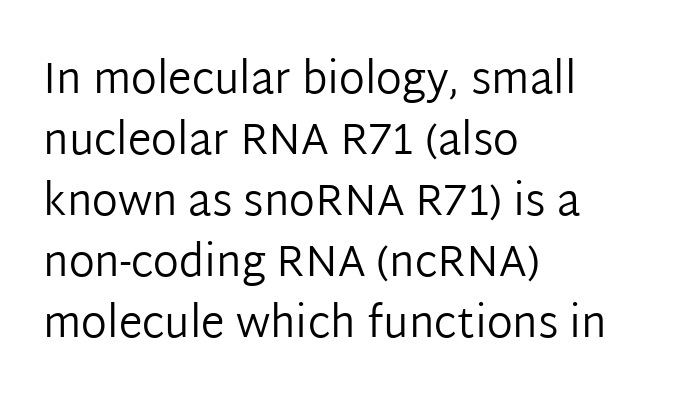
No extra tracking has been applied to these lines. All the whitespace from short lines collects on the right. Lines of text with bare space underneath. Letters have the restrained weight of plain body copy at most.
